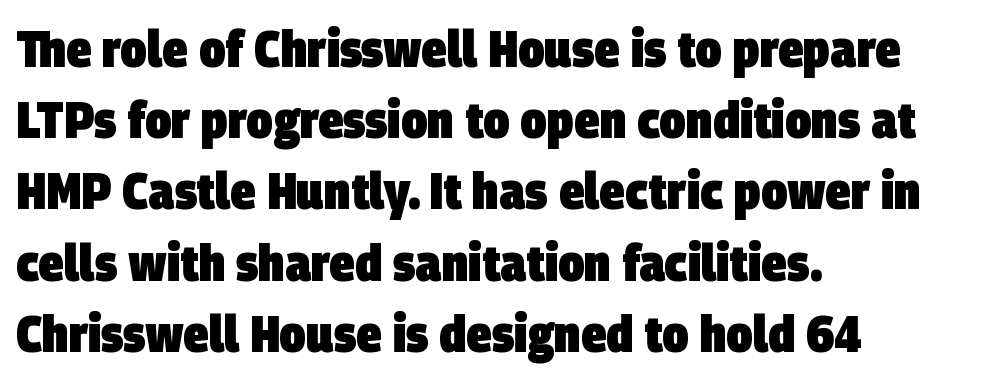
Q: Is the text bold? A: Yes.
Q: Is the typeface a serif or a sans-serif typeface? A: Sans-serif.
Q: Is the text underlined? A: No.
Q: How is the paragraph aligned? A: Left-aligned.
Q: Is the spacing between letters normal or unusually wide? A: Normal.
Q: Is the spacing between lines tight, normal or loose? A: Normal.
Q: Width (condensed, normal, or wide)? A: Condensed.
Q: Stroke contrast? A: Low.
Q: x-height? A: Large.
Q: Monospaced? A: No.
